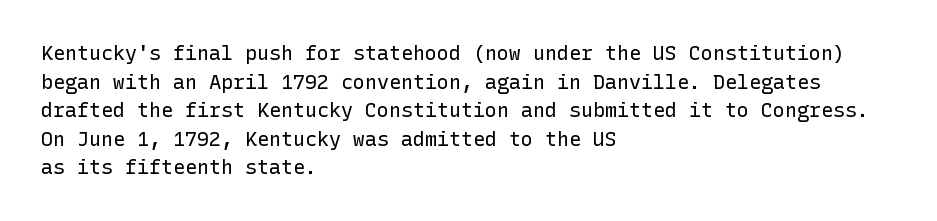
{"italic": "no", "bold": "no", "underline": "no", "align": "left", "line_spacing": "normal", "line_spacing_ratio": 1.43, "letter_spacing": "normal", "letter_spacing_em": 0.0, "glyph_px": 20}
